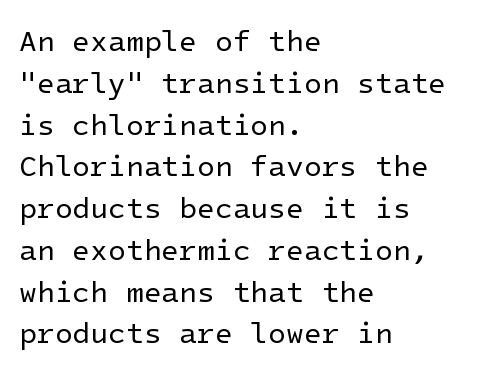
{"serif": "no", "italic": "no", "bold": "no", "weight": "regular", "width": "normal", "stroke_contrast": "low", "x_height": "medium", "underline": "no", "align": "left", "line_spacing": "normal", "line_spacing_ratio": 1.44, "letter_spacing": "normal", "letter_spacing_em": 0.0, "glyph_px": 29}
